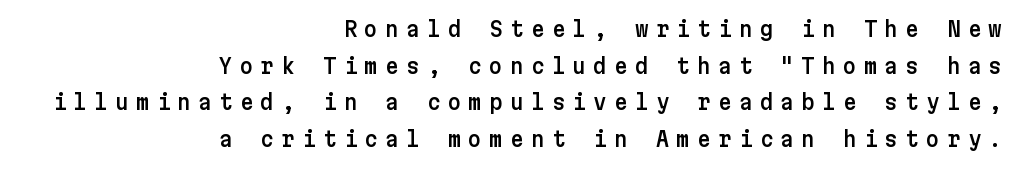
The image shows 21 px text type, upright; set right-aligned, line spacing 1.75x, unusually wide letter spacing (+0.34 em), not underlined.
